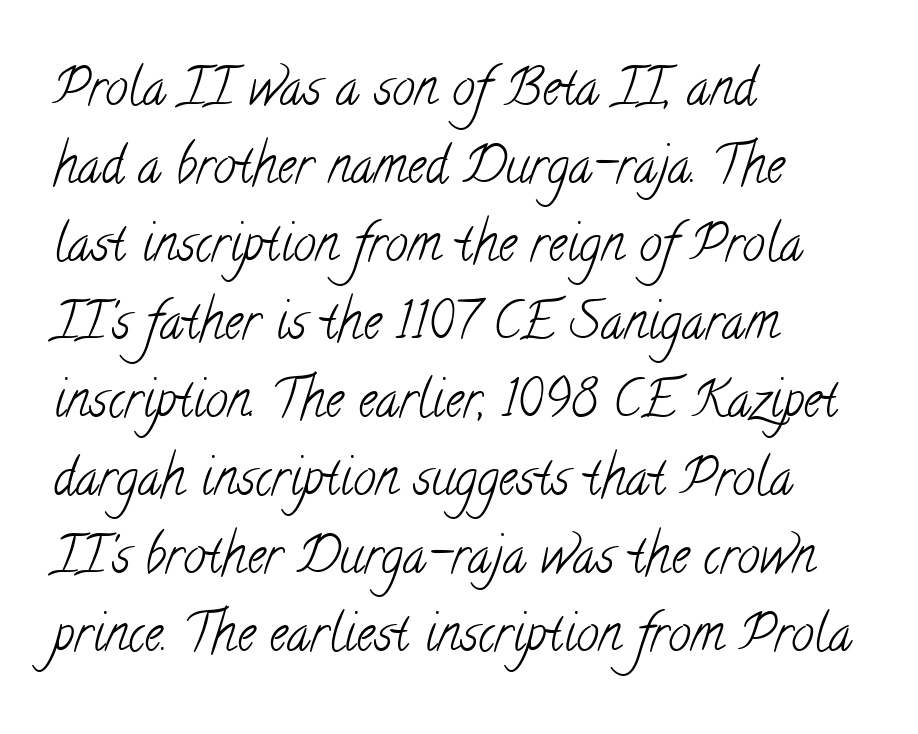
Honestly, the row spacing looks completely unremarkable. Line starts are locked; line ends wander. A quiet, ordinary-to-light weight characterises the typeface. Descenders are the only things crossing below the line.
